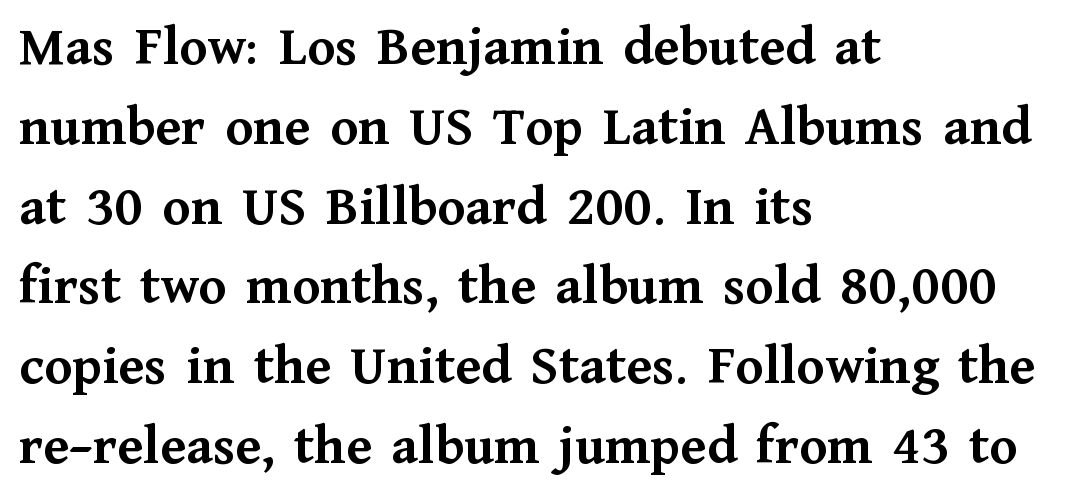
Font category for this specimen: serif. Posture: upright roman. Emphasis by weight is at full strength: bold. Descenders hang freely into open space. Does the leading feel generous? No, just average.
